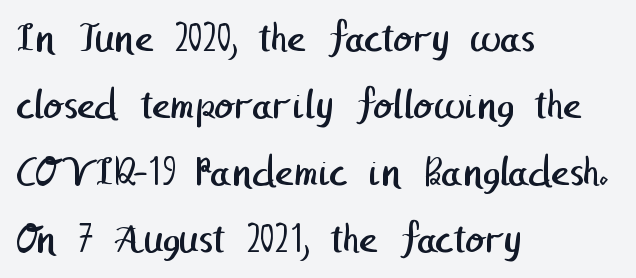
The type is set solid horizontally, with unmodified tracking. The lines in this sample share a left origin and differ only in where they stop. Weight: in the light-to-regular range. How would I describe the line gaps? Plain and ordinary.
